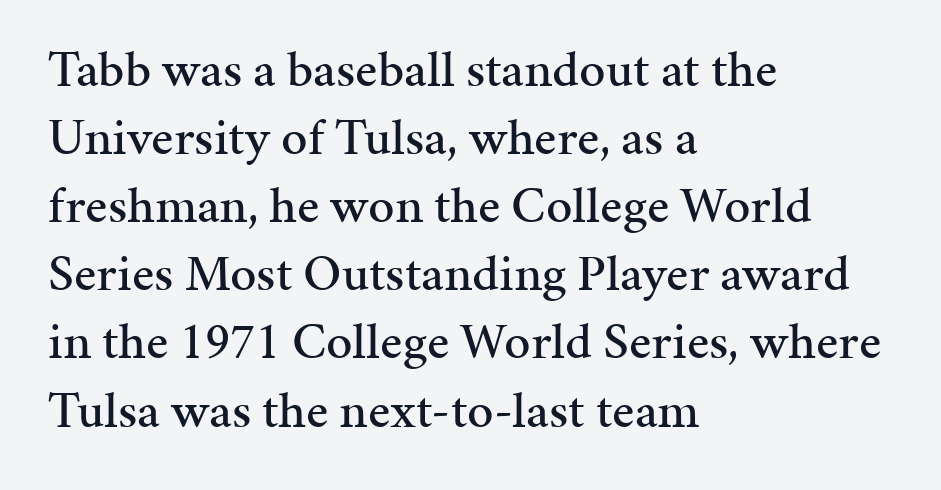
Horizontally, the lines are justified to the leading edge only. Underlining? Definitely not there. The tracking reads as untouched default to a designer's eye. Type style note: has serifs. Leading: standard. Do the characters align in a grid? No, the font is proportional.
